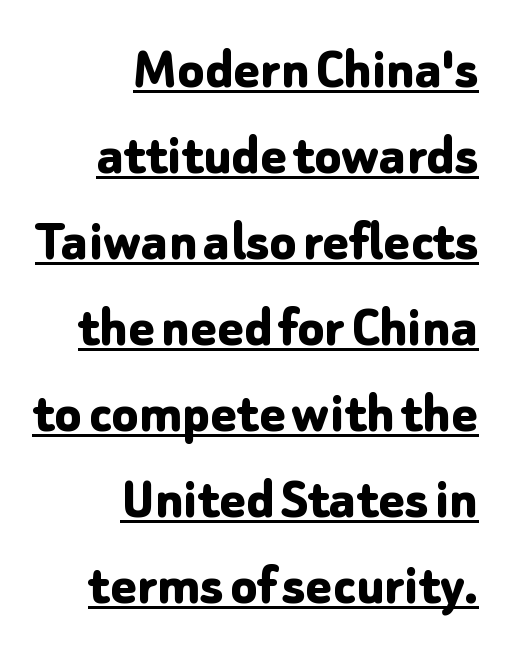
Q: Is the text bold? A: Yes.
Q: Is the text italic (slanted)? A: No, it is upright.
Q: Is the typeface a serif or a sans-serif typeface? A: Sans-serif.
Q: Is the text underlined? A: Yes.
Q: How is the paragraph aligned? A: Right-aligned.
Q: Is the spacing between letters normal or unusually wide? A: Normal.
Q: Is the spacing between lines tight, normal or loose? A: Normal.
Q: Width (condensed, normal, or wide)? A: Normal.
Q: Stroke contrast? A: Low.
Q: x-height? A: Medium.
Q: Monospaced? A: No.
